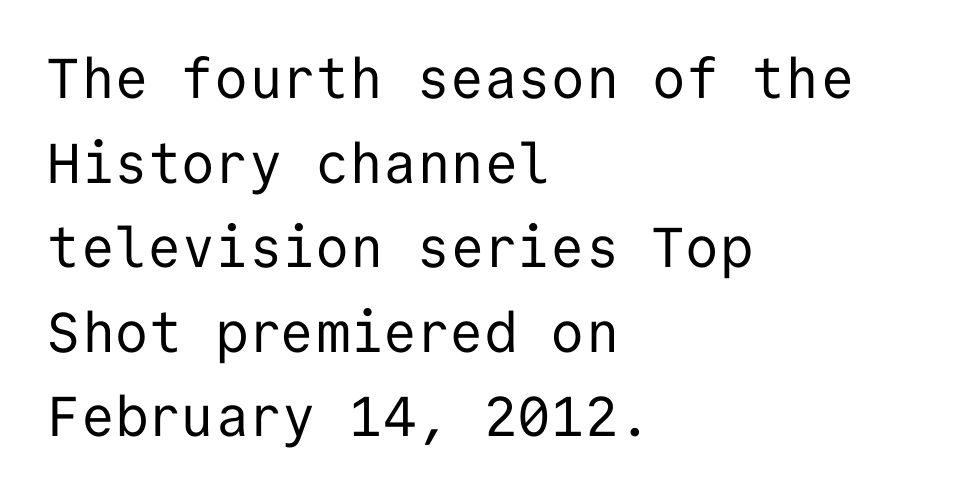
The image shows 56 px regular-weight sans-serif type, upright, monospaced; set left-aligned, normal line spacing (1.51x), normal letter spacing, not underlined; low stroke contrast and a medium x-height.
